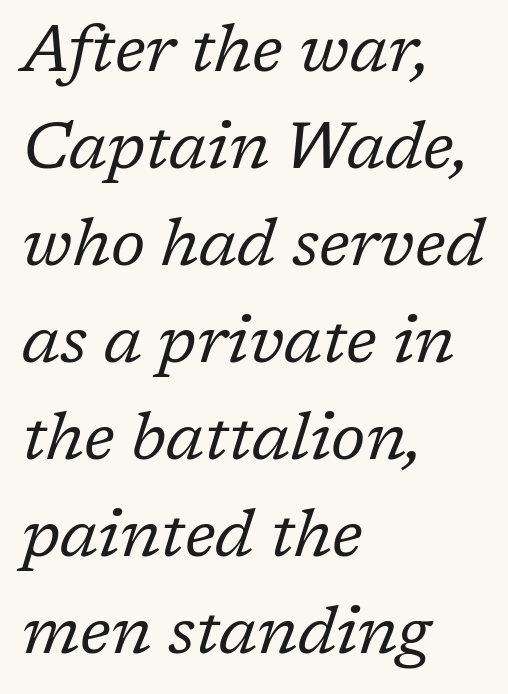
The image shows 66 px regular-weight serif type, italic (leaning right); set left-aligned, normal line spacing (1.47x), normal letter spacing, not underlined; low stroke contrast and a medium x-height.
